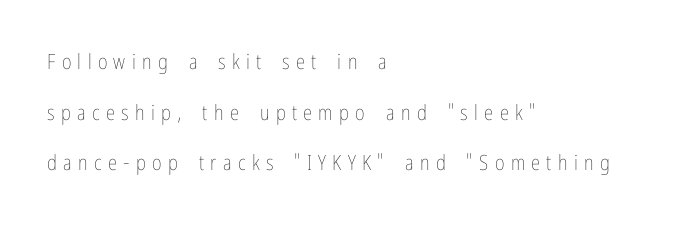
The strip under each line holds only bare page. Look at the tracking — it's clearly loosened, letters drifting apart. Is there much room between lines? Yes — plenty of vertical air separates them. A roman cut, with each character standing at attention. Unbolded letterforms with no extra heft.
